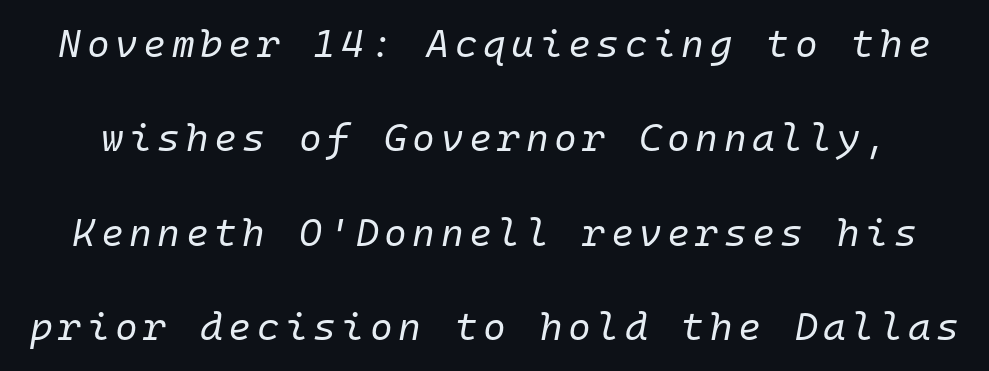
{"italic": "yes", "lean": "right", "slant_degrees": 10, "bold": "no", "weight": "regular", "width": "normal", "stroke_contrast": "low", "x_height": "medium", "monospaced": "yes", "underline": "no", "line_spacing": "loose", "line_spacing_ratio": 2.42, "glyph_px": 39}
